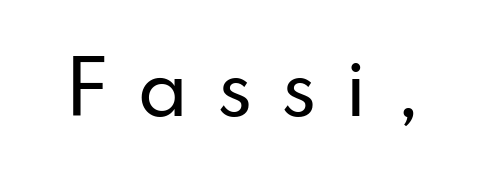
{"serif": "no", "italic": "no", "width": "normal", "stroke_contrast": "low", "x_height": "small", "monospaced": "no", "underline": "no", "letter_spacing": "wide", "letter_spacing_em": 0.39, "glyph_px": 72}
